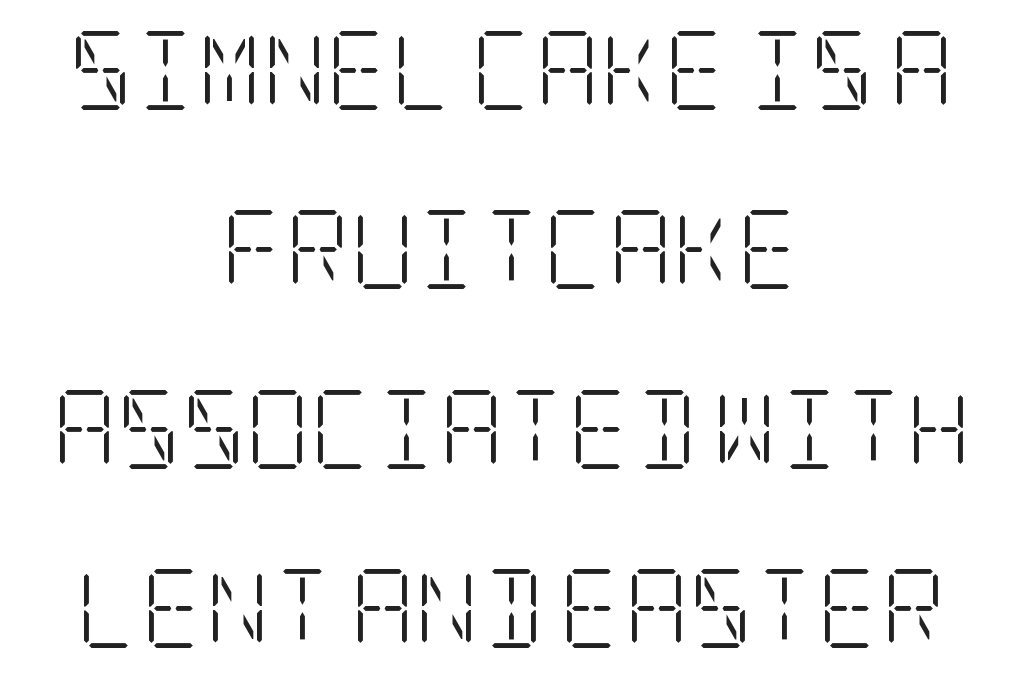
Q: Is the text bold? A: No.
Q: Is the text italic (slanted)? A: No, it is upright.
Q: Is the typeface a serif or a sans-serif typeface? A: Serif.
Q: Is the text underlined? A: No.
Q: How is the paragraph aligned? A: Centered.
Q: Is the spacing between letters normal or unusually wide? A: Normal.
Q: Is the spacing between lines tight, normal or loose? A: Loose.
Q: Width (condensed, normal, or wide)? A: Condensed.
Q: Stroke contrast? A: Low.
Q: x-height? A: Large.
